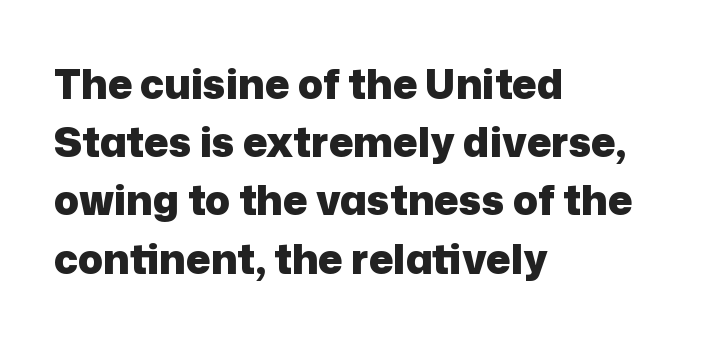
Q: Is the text bold? A: Yes.
Q: Is the text italic (slanted)? A: No, it is upright.
Q: Is the typeface a serif or a sans-serif typeface? A: Sans-serif.
Q: Is the text underlined? A: No.
Q: How is the paragraph aligned? A: Left-aligned.
Q: Is the spacing between letters normal or unusually wide? A: Normal.
Q: Is the spacing between lines tight, normal or loose? A: Normal.
Q: Width (condensed, normal, or wide)? A: Normal.
Q: Stroke contrast? A: Low.
Q: x-height? A: Medium.
Q: Monospaced? A: No.
